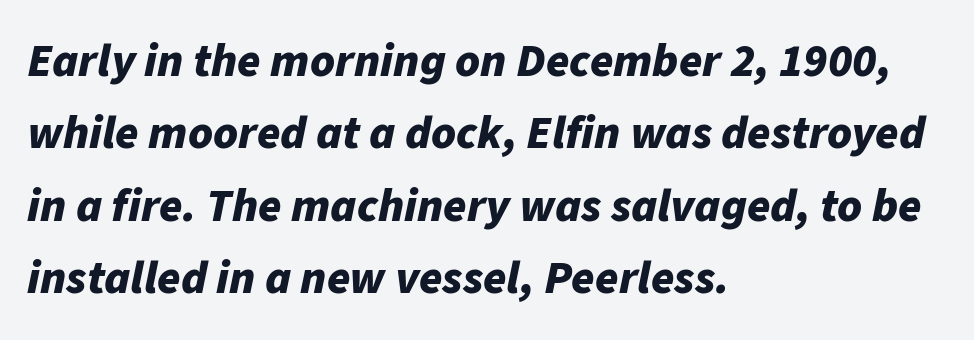
Rule under the text: the space is simply empty. The rendering keeps characters at their native spacing. These lines are rendered in a variable-pitch font. Looking at the ascenders, they clearly lean.
